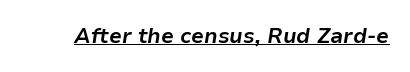
The glyphs have the mass of a bold cut. A typesetter would call this zero additional tracking. When letters slant like this, we call the style italic. What decoration does the sample have? An underline.
